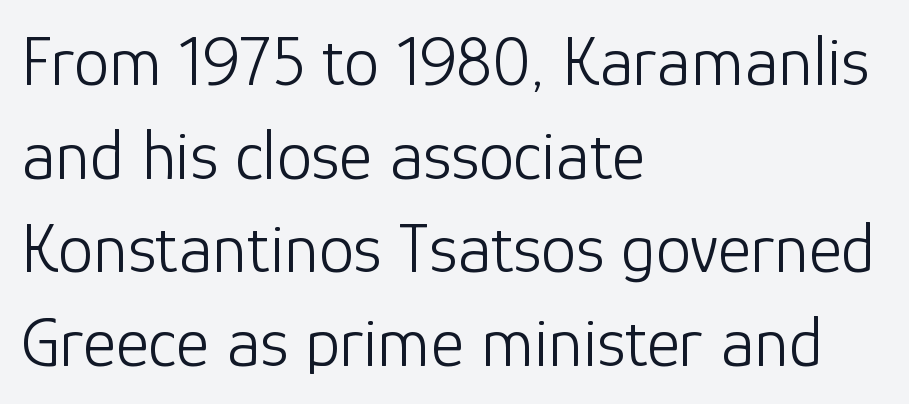
The image shows 71 px light sans-serif type, upright; set left-aligned, normal line spacing (1.32x), normal letter spacing, not underlined; low stroke contrast and a medium x-height.
